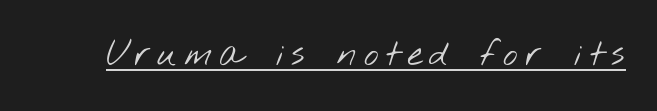
The tracking jumps out immediately: characters are airy and widely separated. Do the characters align in a grid? No, the font is proportional. No letter is thick-stroked: the sample isn't bold. You can tell from the bare stems that sans-serif type was used. The specimen includes a rule beneath the text block's lines.
